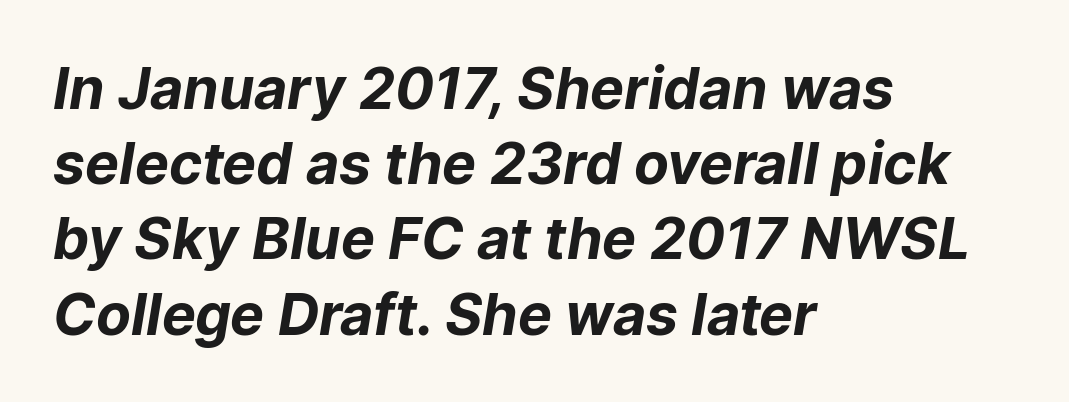
Q: Is the text bold? A: Yes.
Q: Is the typeface a serif or a sans-serif typeface? A: Sans-serif.
Q: Is the text underlined? A: No.
Q: How is the paragraph aligned? A: Left-aligned.
Q: Is the spacing between letters normal or unusually wide? A: Normal.
Q: Is the spacing between lines tight, normal or loose? A: Normal.
Q: Width (condensed, normal, or wide)? A: Normal.
Q: Stroke contrast? A: Low.
Q: x-height? A: Medium.
Q: Monospaced? A: No.
